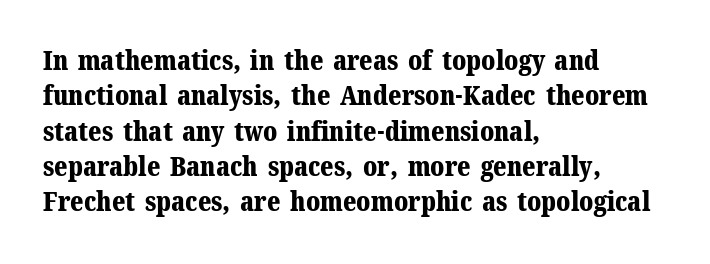
A clean baseline with only descenders dipping below it. These lines stack with their left ends in a neat column. Regular leading. Pretty heavy lettering here — definitely bold. Does extra space separate the letters? No, they use regular spacing.
